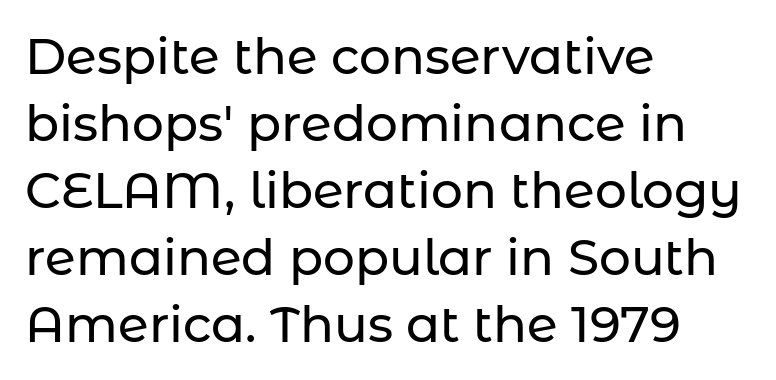
Q: Is the text italic (slanted)? A: No, it is upright.
Q: Is the typeface a serif or a sans-serif typeface? A: Sans-serif.
Q: Is the text underlined? A: No.
Q: How is the paragraph aligned? A: Left-aligned.
Q: Is the spacing between letters normal or unusually wide? A: Normal.
Q: Is the spacing between lines tight, normal or loose? A: Normal.
Q: Width (condensed, normal, or wide)? A: Normal.
Q: Stroke contrast? A: Low.
Q: x-height? A: Medium.
Q: Monospaced? A: No.
